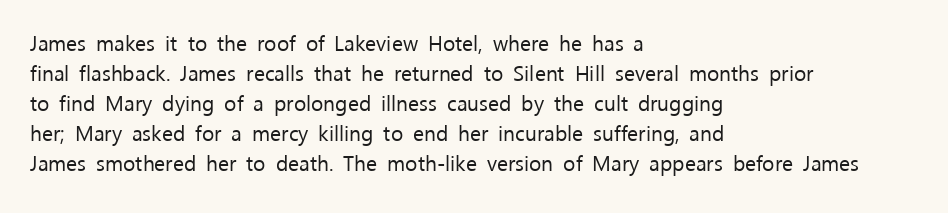
{"italic": "no", "bold": "no", "underline": "no", "align": "left", "line_spacing": "normal", "line_spacing_ratio": 1.43, "letter_spacing": "normal", "letter_spacing_em": 0.0, "glyph_px": 21}
